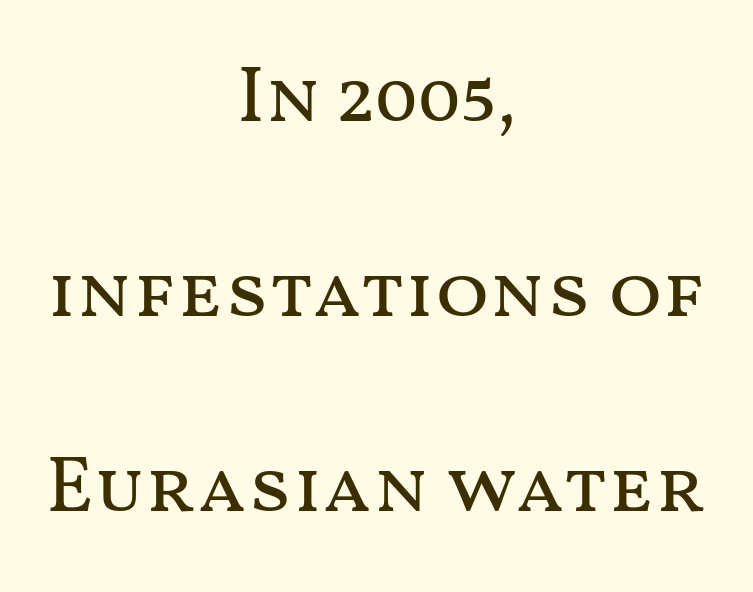
Q: Is the text bold? A: No.
Q: Is the text italic (slanted)? A: No, it is upright.
Q: Is the text underlined? A: No.
Q: How is the paragraph aligned? A: Centered.
Q: Is the spacing between letters normal or unusually wide? A: Normal.
Q: Is the spacing between lines tight, normal or loose? A: Loose.
Q: Width (condensed, normal, or wide)? A: Wide.
Q: Stroke contrast? A: Medium.
Q: x-height? A: Medium.
Q: Monospaced? A: No.
